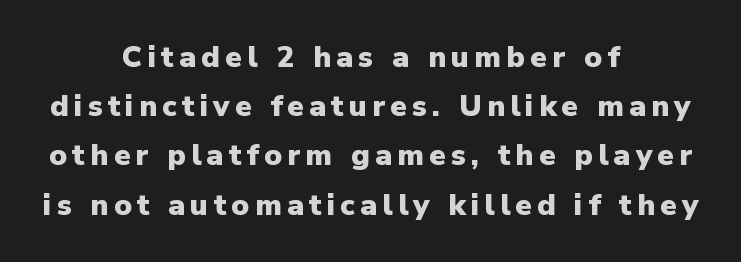
The image shows 30 px heavy sans-serif type, upright; set centered, normal line spacing (1.64x), not underlined; low stroke contrast and a medium x-height.
